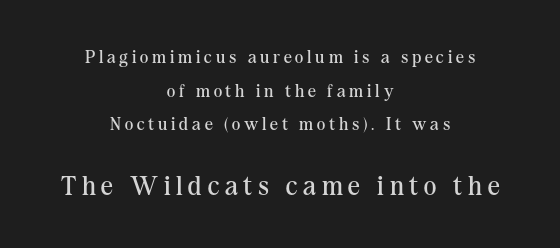
The image shows 27 px text type, upright; set centered, line spacing 1.87x, unusually wide letter spacing (+0.21 em), not underlined; the second (bottom) block is 1.5x larger.
